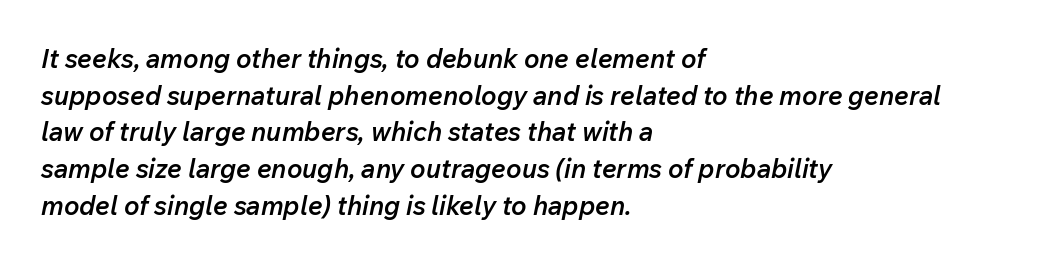
The image shows 26 px text type, italic (leaning right); set left-aligned, normal line spacing (1.41x), normal letter spacing, not underlined.
